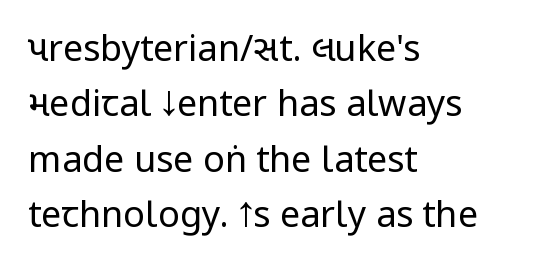
The image shows 36 px regular-weight, condensed sans-serif type, upright; set left-aligned, normal line spacing (1.54x), normal letter spacing, not underlined; low stroke contrast and a large x-height.
